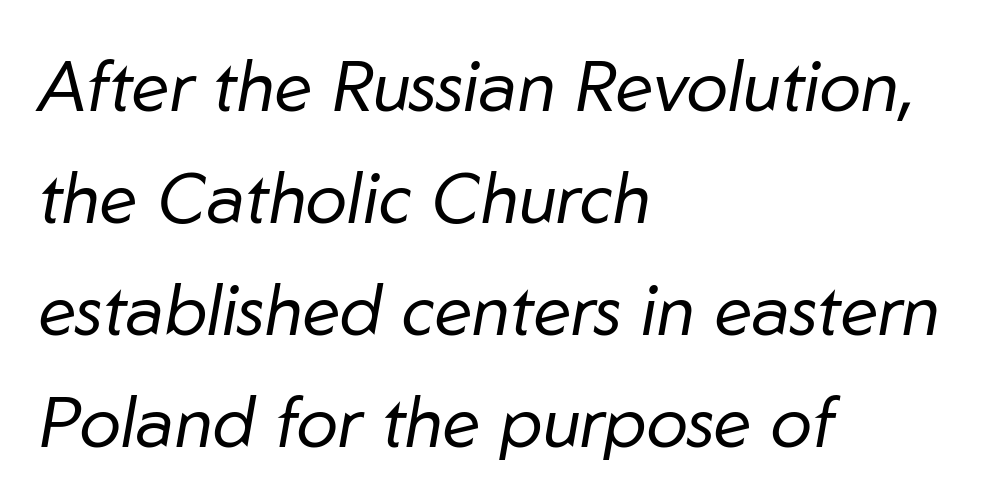
Q: Is the text bold? A: No.
Q: Is the text italic (slanted)? A: Yes, it leans right by about 10 degrees.
Q: Is the text underlined? A: No.
Q: How is the paragraph aligned? A: Left-aligned.
Q: Is the spacing between letters normal or unusually wide? A: Normal.
Q: Is the spacing between lines tight, normal or loose? A: Normal.
Q: Width (condensed, normal, or wide)? A: Normal.
Q: Stroke contrast? A: Low.
Q: x-height? A: Medium.
Q: Monospaced? A: No.
